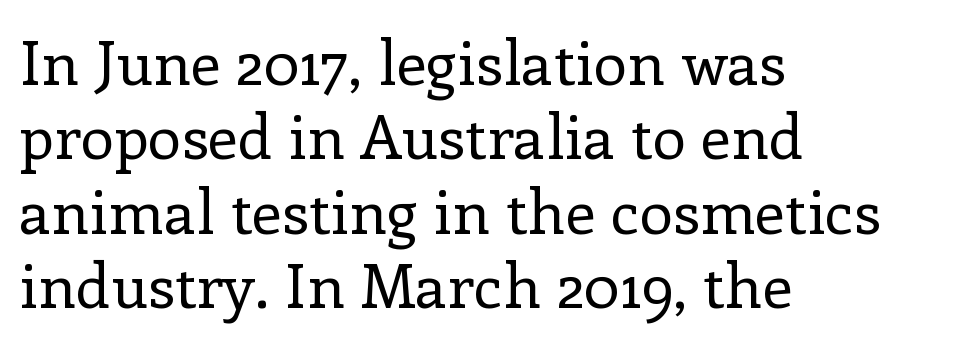
The image shows 61 px regular-weight serif type, upright; set left-aligned, line spacing 1.22x, normal letter spacing, not underlined; low stroke contrast and a medium x-height.
